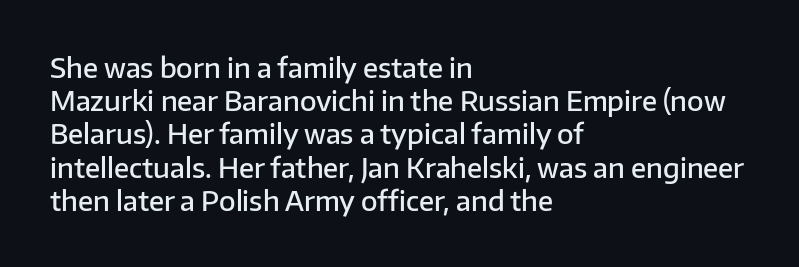
{"italic": "no", "bold": "semi", "underline": "no", "align": "left", "line_spacing_ratio": 1.23, "letter_spacing": "normal", "letter_spacing_em": 0.0, "glyph_px": 27}
